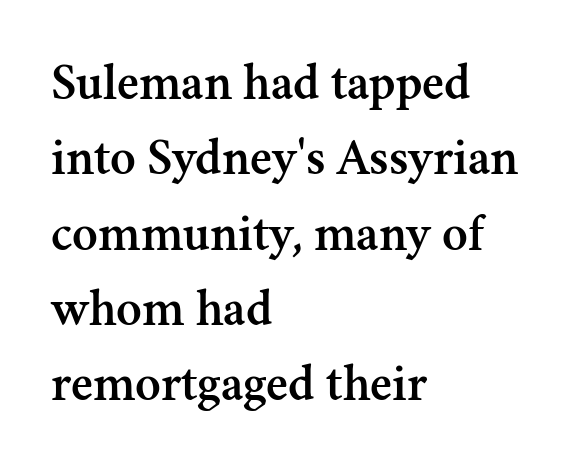
Do the letters lean? They stand straight. A classic flush-left, rag-right setting is used for this passage. Baseline-to-baseline distance is the conventional proportion of letter height. Look at the tracking — it's just the regular setting, nothing added. Serifs: yes, visible at the terminals of the letterforms. Proportional: the letters do not fall into vertical columns.
